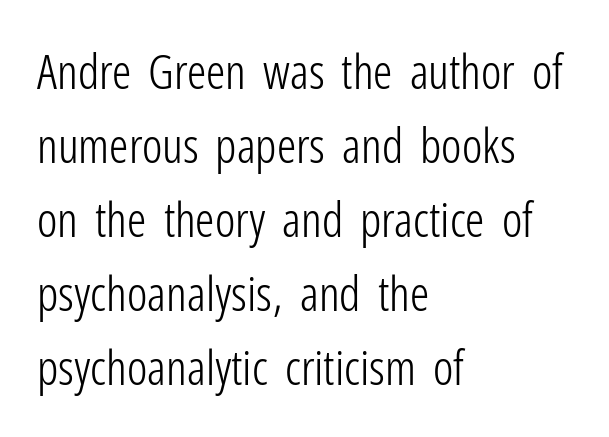
The image shows 48 px light, condensed sans-serif type, upright; set left-aligned, normal line spacing (1.54x), normal letter spacing, not underlined; low stroke contrast and a medium x-height.
